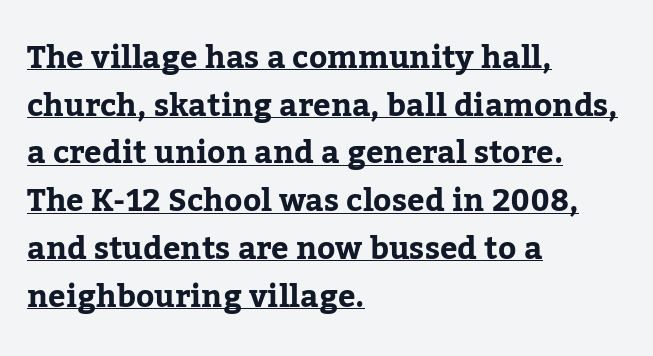
The image shows 31 px serif type, upright; set left-aligned, normal line spacing (1.54x), normal letter spacing, underlined; low stroke contrast and a medium x-height.
